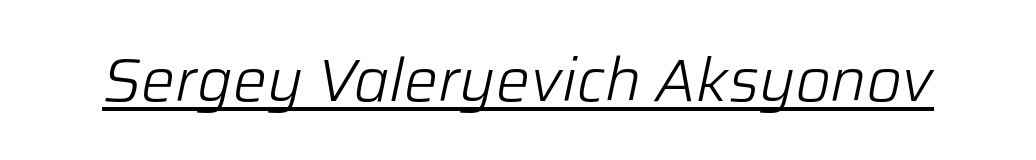
The image shows 60 px light type, italic (leaning right); set normal letter spacing, underlined; low stroke contrast and a medium x-height.
